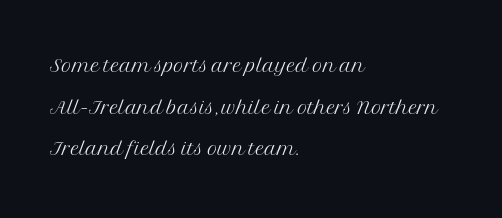
The image shows 28 px light serif type; set left-aligned, normal line spacing (1.49x), normal letter spacing, not underlined; medium stroke contrast and a medium x-height.
